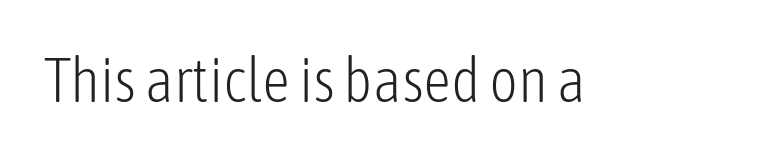
The image shows 62 px light, condensed sans-serif type, upright; set normal letter spacing, not underlined; low stroke contrast and a medium x-height.
